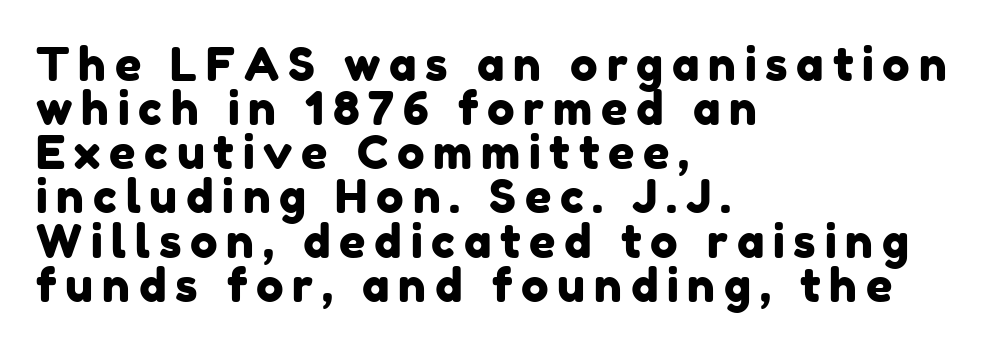
Q: Is the typeface a serif or a sans-serif typeface? A: Sans-serif.
Q: Is the text underlined? A: No.
Q: How is the paragraph aligned? A: Left-aligned.
Q: Is the spacing between lines tight, normal or loose? A: Tight.
Q: Width (condensed, normal, or wide)? A: Normal.
Q: Stroke contrast? A: Low.
Q: x-height? A: Medium.
Q: Monospaced? A: No.
